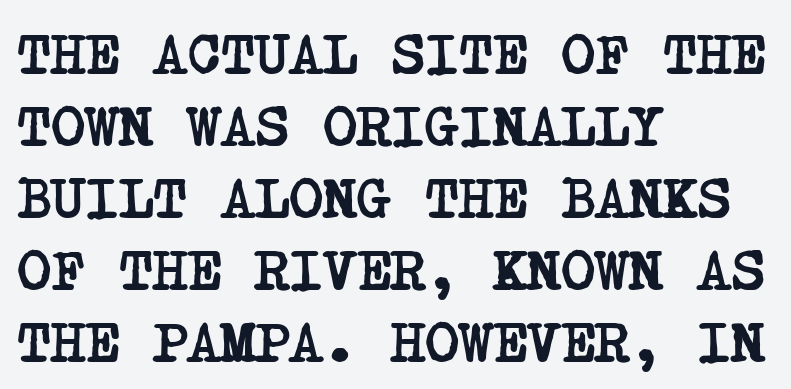
The image shows 58 px semibold, condensed serif type; set left-aligned, line spacing 1.24x, normal letter spacing, not underlined; low stroke contrast and a large x-height.
